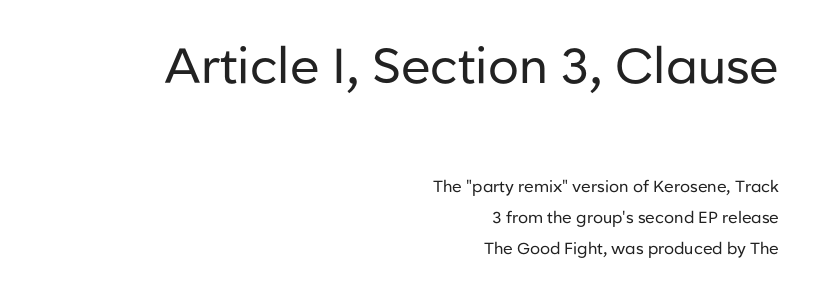
The image shows 49 px regular-weight sans-serif type, upright; set right-aligned, loose line spacing (1.94x), normal letter spacing, not underlined; the first (top) block is 3.06x larger; low stroke contrast and a medium x-height.
